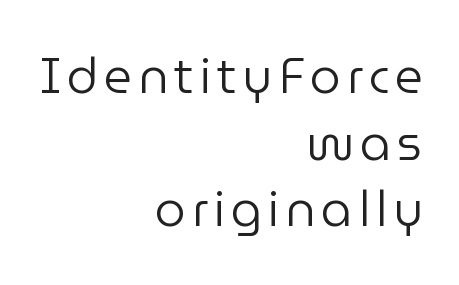
{"serif": "no", "italic": "no", "bold": "no", "weight": "regular", "width": "normal", "stroke_contrast": "low", "x_height": "medium", "monospaced": "no", "underline": "no", "align": "right", "line_spacing": "normal", "line_spacing_ratio": 1.36, "glyph_px": 49}
